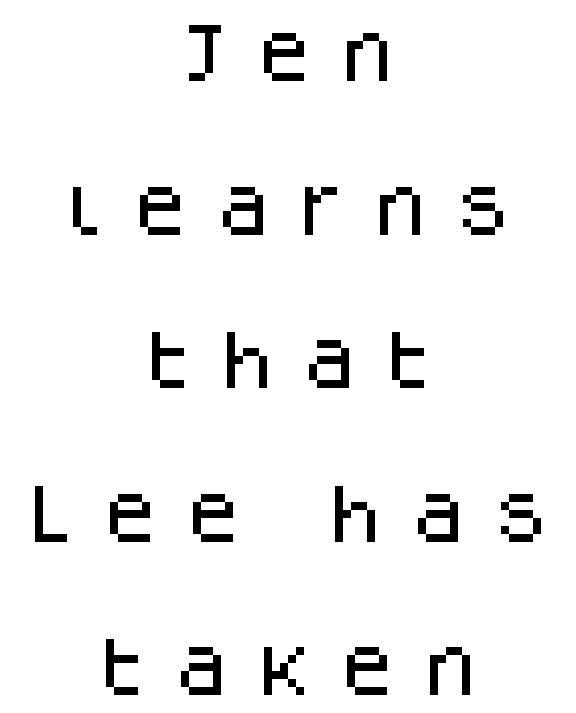
{"serif": "no", "italic": "no", "width": "normal", "stroke_contrast": "low", "x_height": "large", "monospaced": "no", "underline": "no", "align": "center", "line_spacing": "loose", "line_spacing_ratio": 2.4, "letter_spacing": "wide", "letter_spacing_em": 0.42, "glyph_px": 64}
